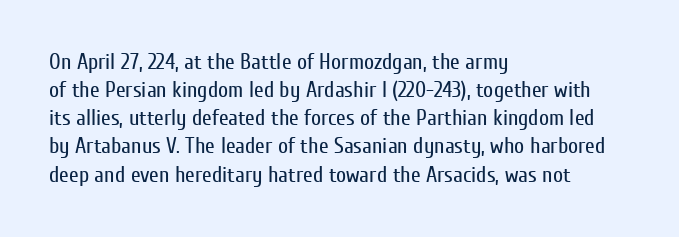
{"italic": "no", "bold": "no", "underline": "no", "align": "left", "line_spacing": "normal", "line_spacing_ratio": 1.28, "letter_spacing": "normal", "letter_spacing_em": 0.0, "glyph_px": 22}
